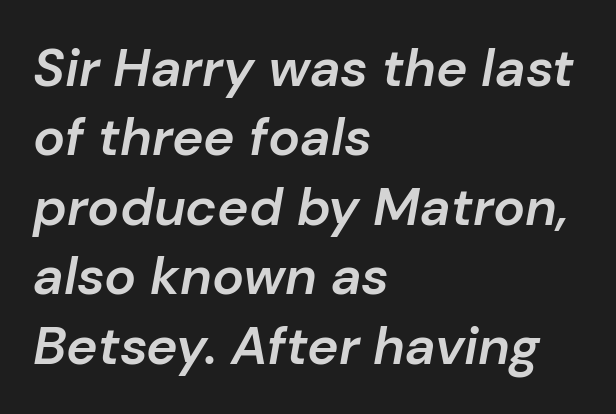
The image shows 53 px semibold type, italic (leaning right); set left-aligned, normal line spacing (1.31x), normal letter spacing, not underlined; low stroke contrast and a medium x-height.
